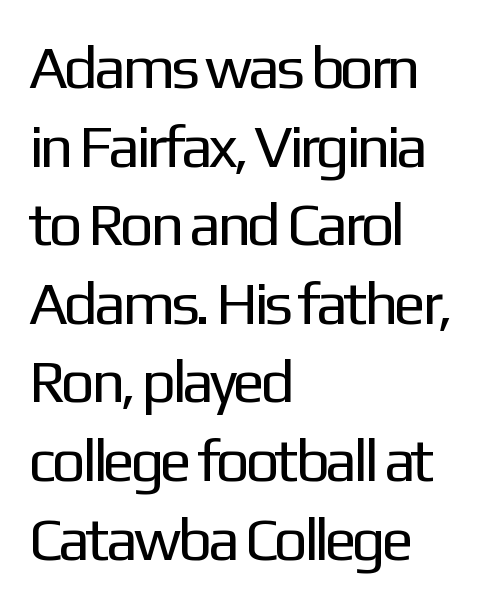
The image shows 60 px regular-weight sans-serif type, upright; set left-aligned, normal line spacing (1.31x), normal letter spacing, not underlined; low stroke contrast and a medium x-height.
